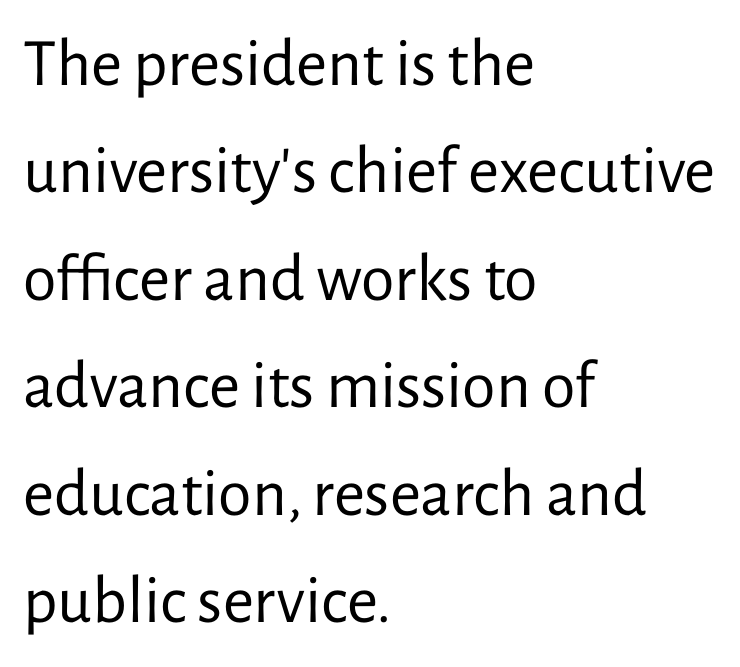
Q: Is the text bold? A: No.
Q: Is the text italic (slanted)? A: No, it is upright.
Q: Is the typeface a serif or a sans-serif typeface? A: Sans-serif.
Q: Is the text underlined? A: No.
Q: How is the paragraph aligned? A: Left-aligned.
Q: Is the spacing between letters normal or unusually wide? A: Normal.
Q: Is the spacing between lines tight, normal or loose? A: Normal.
Q: Width (condensed, normal, or wide)? A: Normal.
Q: Stroke contrast? A: Low.
Q: x-height? A: Medium.
Q: Monospaced? A: No.
